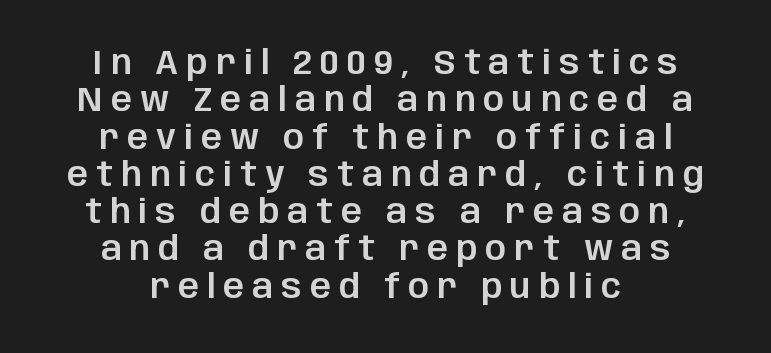
The image shows 33 px sans-serif type, upright; set centered, tight line spacing (1.13x), unusually wide letter spacing (+0.24 em), not underlined; low stroke contrast and a large x-height.
